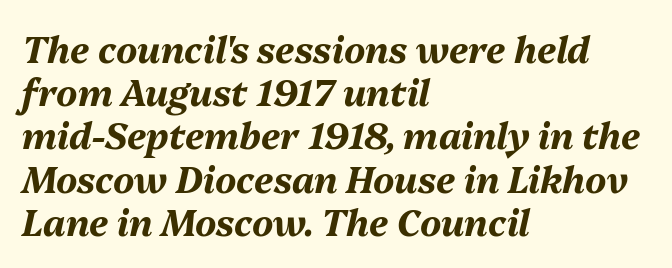
The image shows 36 px bold type, italic (leaning right); set left-aligned, line spacing 1.2x, normal letter spacing, not underlined; medium stroke contrast and a medium x-height.
